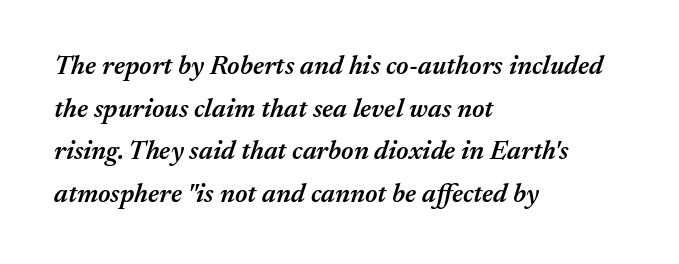
The image shows 27 px text type, italic (leaning right); set left-aligned, normal line spacing (1.58x), normal letter spacing, not underlined.
